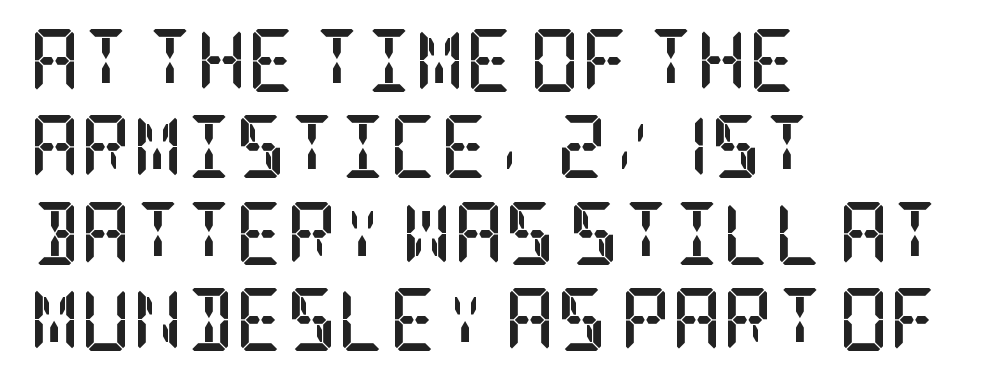
The gap between lines stays unmarked. Is this a sans? No — the strokes have serifs. Summary of vertical rhythm: regular, with standard interline spacing. Does the lettering tilt? It doesn't — this is upright.
